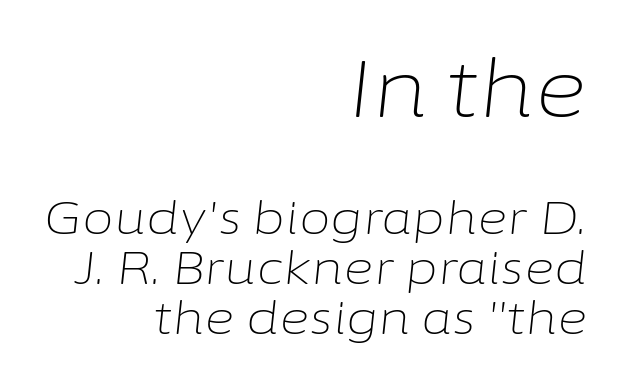
{"italic": "yes", "lean": "right", "slant_degrees": 6, "bold": "no", "weight": "light", "width": "normal", "stroke_contrast": "low", "x_height": "medium", "monospaced": "no", "underline": "no", "align": "right", "line_spacing": "tight", "line_spacing_ratio": 1.08, "letter_spacing": "normal", "letter_spacing_em": 0.0, "larger_block": "first", "size_ratio": 1.74, "glyph_px": 80}
